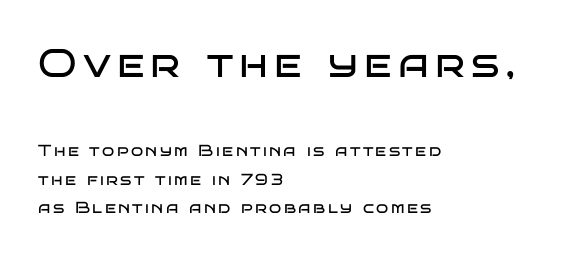
Q: Is the text bold? A: No.
Q: Is the text italic (slanted)? A: No, it is upright.
Q: Is the typeface a serif or a sans-serif typeface? A: Sans-serif.
Q: Is the text underlined? A: No.
Q: How is the paragraph aligned? A: Left-aligned.
Q: Which block of text is set in a larger size, the first (top) or the second (bottom)? A: The first (top) one.
Q: Width (condensed, normal, or wide)? A: Wide.
Q: Stroke contrast? A: Low.
Q: x-height? A: Large.
Q: Monospaced? A: No.
